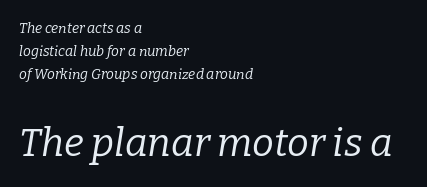
The face used here is proportionally spaced, like ordinary book or web type. The line texture is even and compact thanks to regular tracking. Characters are canted at an angle relative to the baseline's perpendicular. The characters are drawn with everyday or finer stroke widths.
